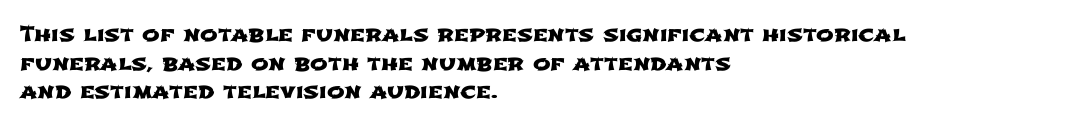
If you drew a ruler down the left edge, every line would touch it. Lines of text with bare space underneath. Regarding leading, the lines here are spaced in the standard way. Standard letterfit; no display-style spreading of the glyphs.
